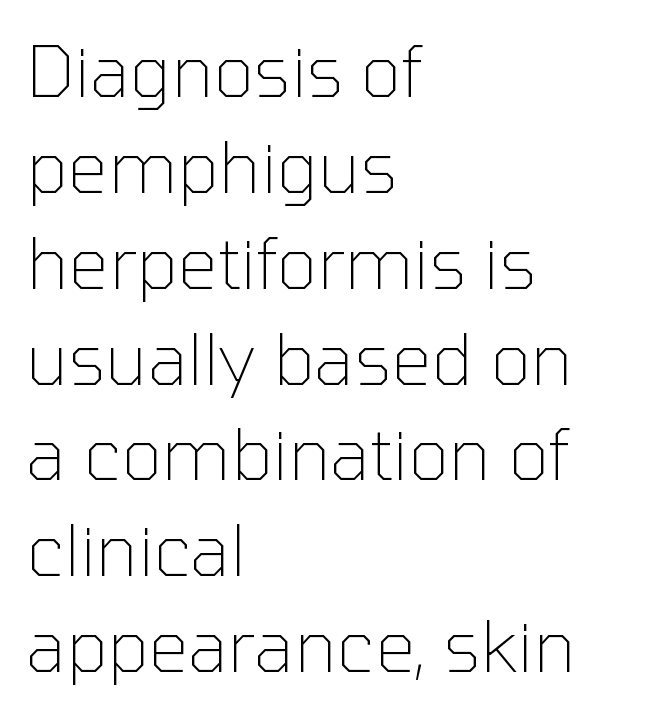
{"serif": "no", "italic": "no", "bold": "no", "weight": "thin", "width": "normal", "stroke_contrast": "low", "x_height": "medium", "monospaced": "no", "underline": "no", "align": "left", "line_spacing": "normal", "line_spacing_ratio": 1.35, "letter_spacing": "normal", "letter_spacing_em": 0.0, "glyph_px": 71}
